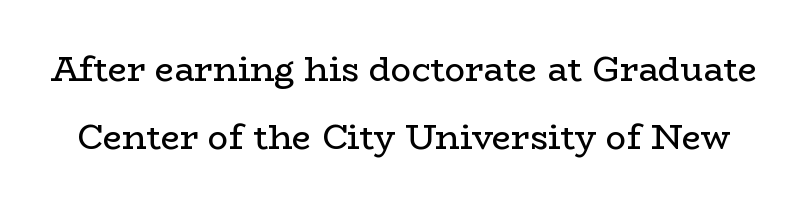
Little horizontal feet cap the strokes, marking this as serif type. Spacing verdict: proportional, widths tailored to each character. The passage shown has conventional tracking throughout. Lines of text with bare space underneath.
